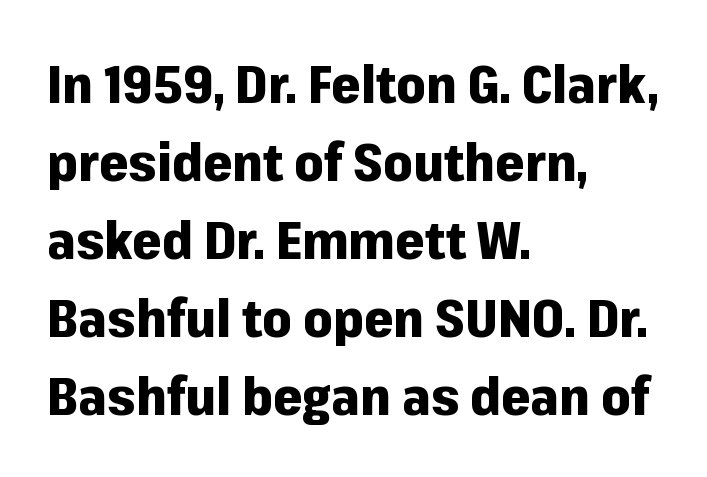
Which margin do the lines hug? The left one — the right edge is uneven. Caption: standard tracking, unaltered. The text was rendered using a sans face with plain stroke endings. Clear beneath every line of the passage. Nope, not italic — everything's standing straight. The rendering uses a bold face; every stroke is thick and dark.
